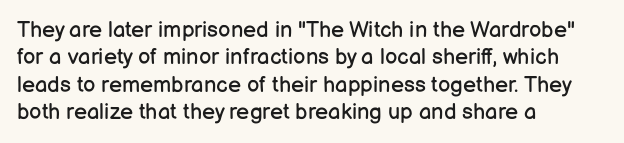
{"italic": "no", "bold": "no", "underline": "no", "align": "left", "line_spacing_ratio": 1.24, "letter_spacing": "normal", "letter_spacing_em": 0.0, "glyph_px": 22}
